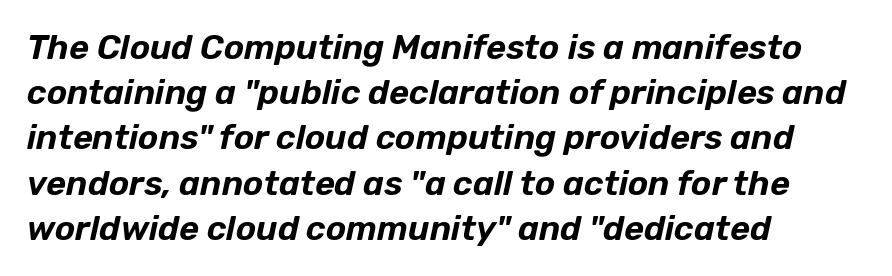
Q: Is the text italic (slanted)? A: Yes, it leans right by about 12 degrees.
Q: Is the text underlined? A: No.
Q: How is the paragraph aligned? A: Left-aligned.
Q: Is the spacing between letters normal or unusually wide? A: Normal.
Q: Is the spacing between lines tight, normal or loose? A: Normal.
Q: Width (condensed, normal, or wide)? A: Normal.
Q: Stroke contrast? A: Low.
Q: x-height? A: Medium.
Q: Monospaced? A: No.
